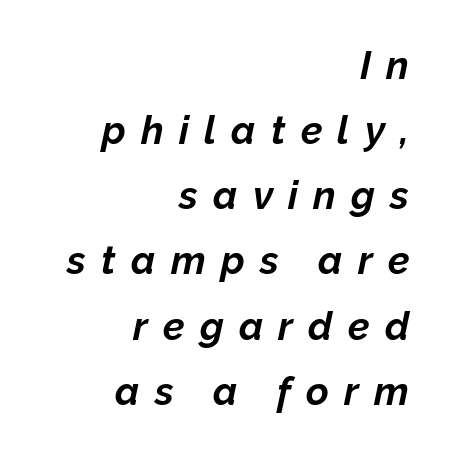
{"italic": "yes", "lean": "right", "slant_degrees": 12, "bold": "yes", "weight": "bold", "width": "normal", "stroke_contrast": "low", "x_height": "medium", "monospaced": "no", "underline": "no", "align": "right", "line_spacing": "normal", "line_spacing_ratio": 1.67, "letter_spacing": "wide", "letter_spacing_em": 0.39, "glyph_px": 39}
